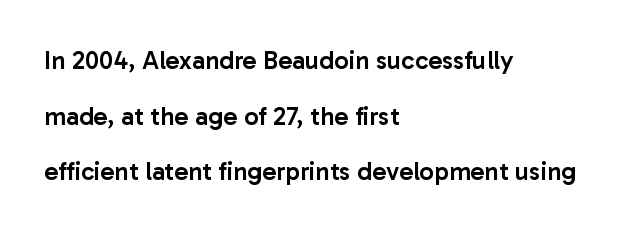
Q: Is the text bold? A: Semi-bold.
Q: Is the text italic (slanted)? A: No, it is upright.
Q: Is the text underlined? A: No.
Q: How is the paragraph aligned? A: Left-aligned.
Q: Is the spacing between letters normal or unusually wide? A: Normal.
Q: Is the spacing between lines tight, normal or loose? A: Loose.
